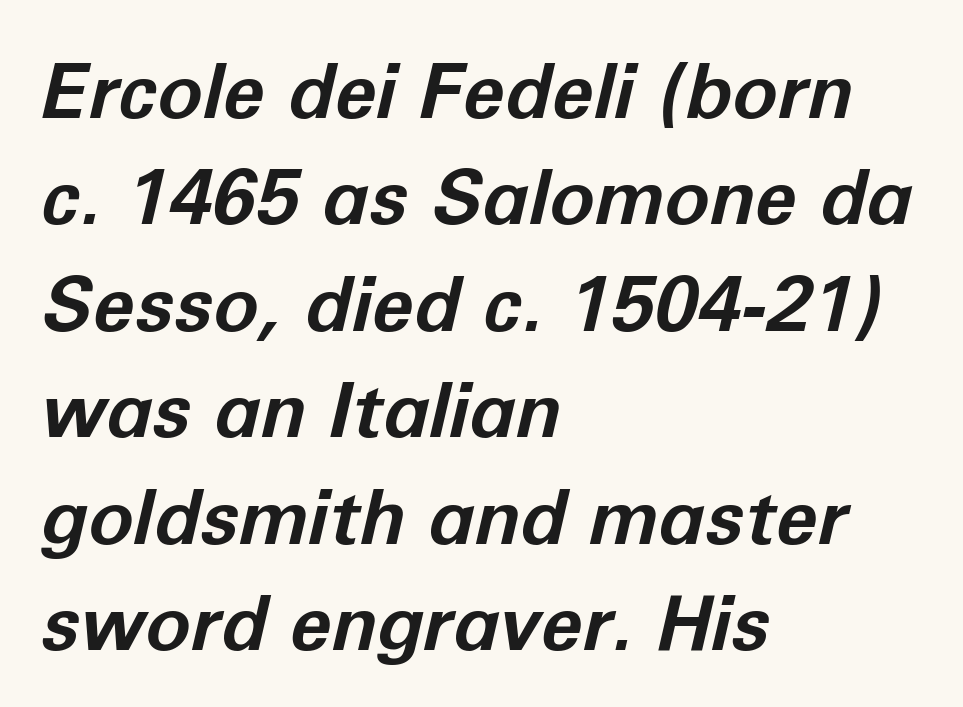
Q: Is the text bold? A: Yes.
Q: Is the text italic (slanted)? A: Yes, it leans right by about 12 degrees.
Q: Is the text underlined? A: No.
Q: How is the paragraph aligned? A: Left-aligned.
Q: Is the spacing between letters normal or unusually wide? A: Normal.
Q: Is the spacing between lines tight, normal or loose? A: Normal.
Q: Width (condensed, normal, or wide)? A: Normal.
Q: Stroke contrast? A: Low.
Q: x-height? A: Medium.
Q: Monospaced? A: No.
